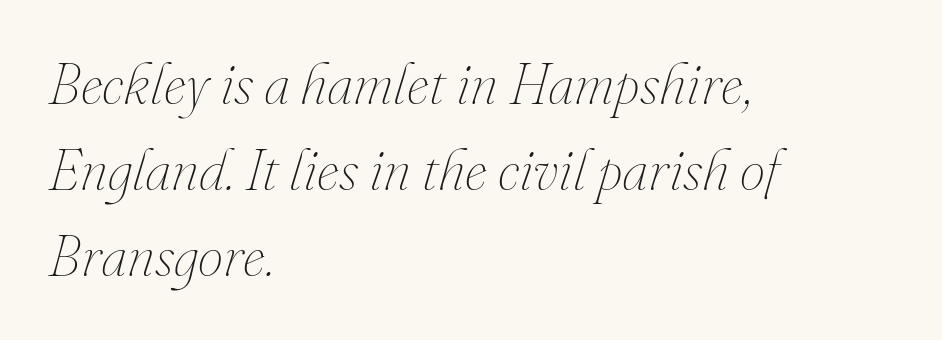
{"italic": "yes", "lean": "right", "slant_degrees": 16, "bold": "no", "weight": "thin", "width": "normal", "stroke_contrast": "medium", "x_height": "small", "monospaced": "no", "underline": "no", "align": "left", "line_spacing": "normal", "line_spacing_ratio": 1.51, "letter_spacing": "normal", "letter_spacing_em": 0.0, "glyph_px": 57}
